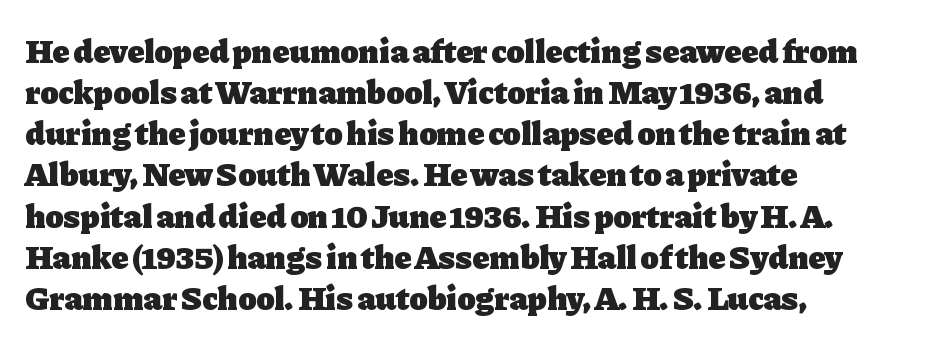
The image shows 34 px heavy serif type, upright; set left-aligned, line spacing 1.21x, normal letter spacing, not underlined; low stroke contrast and a medium x-height.
